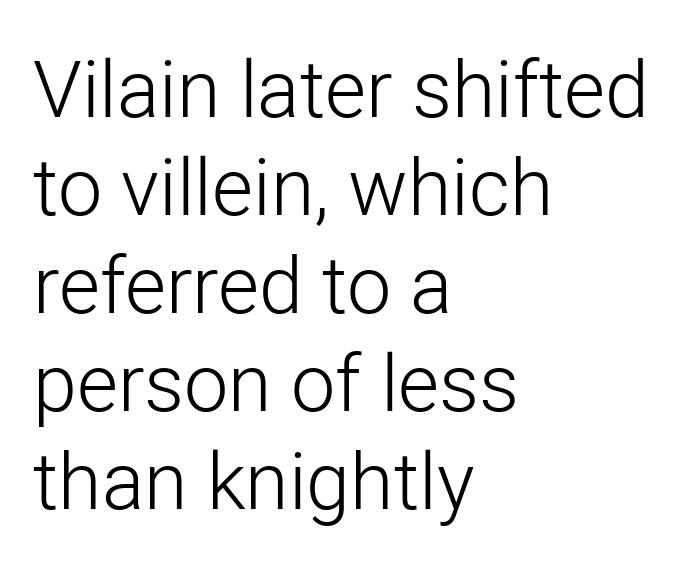
The strip under each line holds only bare page. The paragraph has a hard left edge and a soft right edge. Font category for this specimen: sans-serif. Words appear dense and cohesive because spacing is normal.
